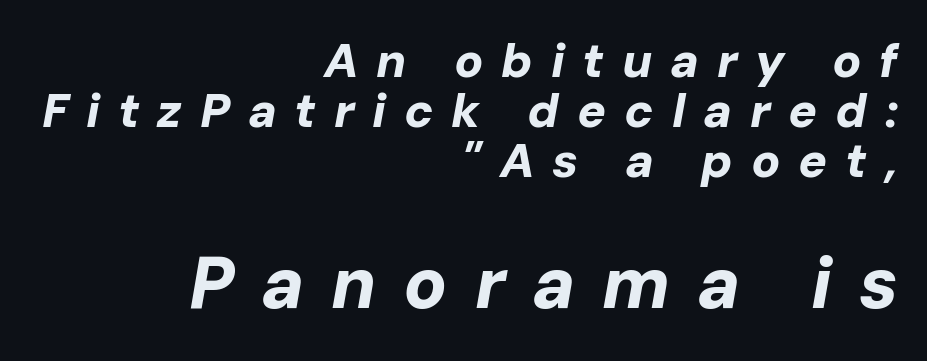
{"italic": "yes", "lean": "right", "slant_degrees": 10, "bold": "yes", "weight": "bold", "width": "normal", "stroke_contrast": "low", "x_height": "medium", "monospaced": "no", "underline": "no", "align": "right", "line_spacing": "tight", "line_spacing_ratio": 1.04, "letter_spacing": "wide", "letter_spacing_em": 0.37, "larger_block": "second", "size_ratio": 1.5, "glyph_px": 72}
